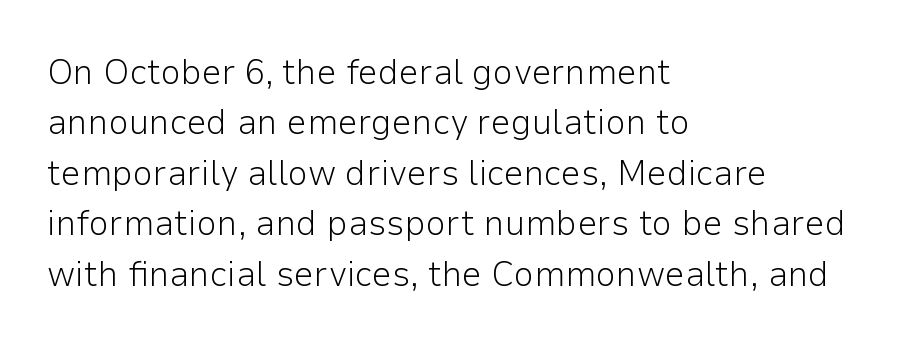
The image shows 36 px light sans-serif type, upright; set left-aligned, normal line spacing (1.4x), normal letter spacing, not underlined; low stroke contrast and a medium x-height.
